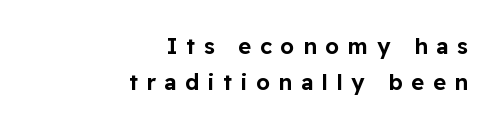
Q: Is the text italic (slanted)? A: No, it is upright.
Q: Is the text underlined? A: No.
Q: How is the paragraph aligned? A: Right-aligned.
Q: Is the spacing between letters normal or unusually wide? A: Unusually wide.
Q: Is the spacing between lines tight, normal or loose? A: Normal.
